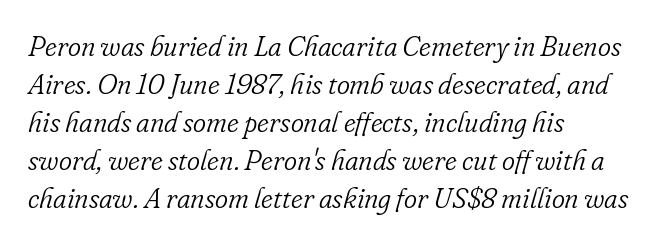
The image shows 28 px light serif type, italic (leaning right); set left-aligned, normal line spacing (1.36x), normal letter spacing, not underlined; low stroke contrast and a small x-height.
